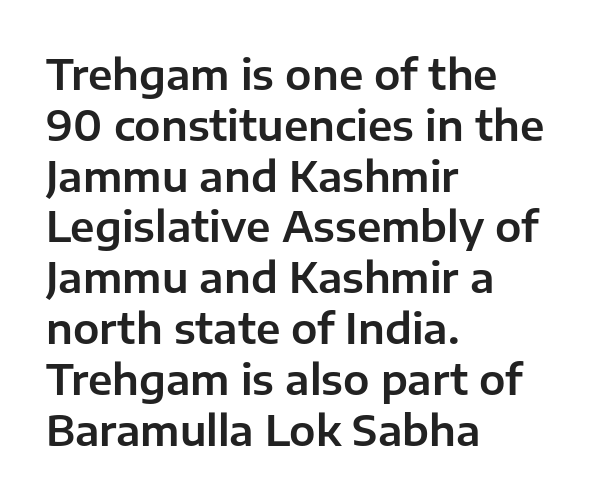
{"serif": "no", "italic": "no", "width": "normal", "stroke_contrast": "low", "x_height": "medium", "monospaced": "no", "underline": "no", "align": "left", "line_spacing_ratio": 1.21, "letter_spacing": "normal", "letter_spacing_em": 0.0, "glyph_px": 42}
